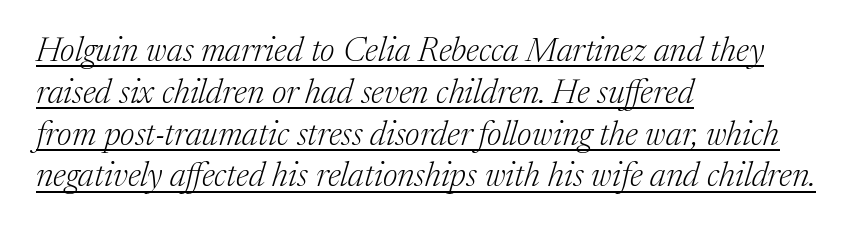
{"serif": "yes", "italic": "yes", "lean": "right", "slant_degrees": 17, "bold": "no", "weight": "light", "width": "normal", "stroke_contrast": "medium", "x_height": "medium", "monospaced": "no", "underline": "yes", "align": "left", "line_spacing_ratio": 1.23, "letter_spacing": "normal", "letter_spacing_em": 0.0, "glyph_px": 34}
